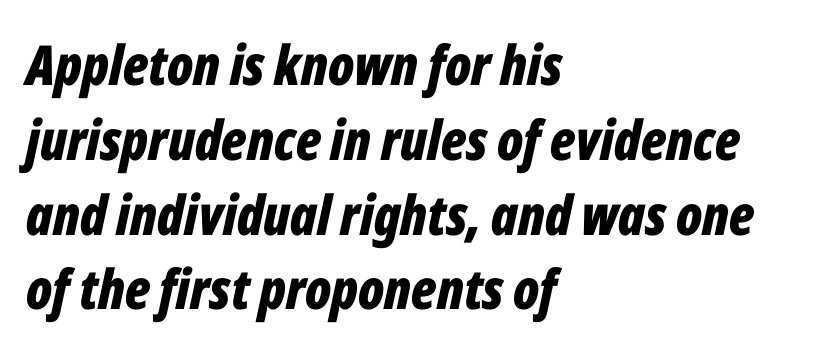
Its strokes are broad and dark, the hallmark of bold type. Proportional: the letters do not fall into vertical columns. No word sits above an underline. The tracking reads as untouched default to a designer's eye.
